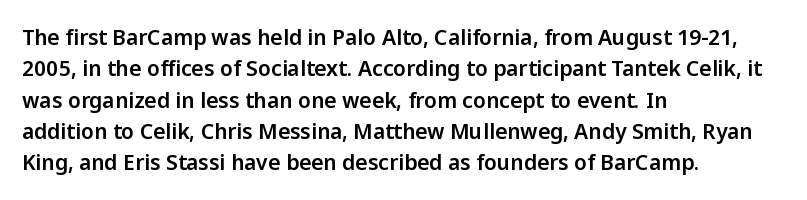
{"italic": "no", "underline": "no", "align": "left", "line_spacing": "normal", "line_spacing_ratio": 1.49, "letter_spacing": "normal", "letter_spacing_em": 0.0, "glyph_px": 21}
